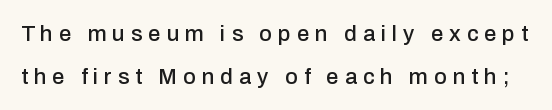
Q: Is the text italic (slanted)? A: No, it is upright.
Q: Is the text underlined? A: No.
Q: Is the spacing between letters normal or unusually wide? A: Unusually wide.
Q: Is the spacing between lines tight, normal or loose? A: Loose.
